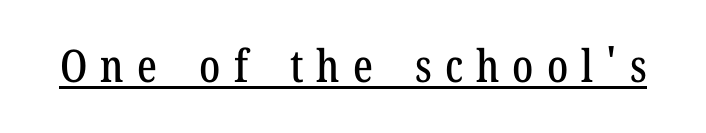
{"serif": "yes", "italic": "no", "width": "condensed", "stroke_contrast": "low", "x_height": "medium", "monospaced": "no", "underline": "yes", "letter_spacing": "wide", "letter_spacing_em": 0.29, "glyph_px": 45}
